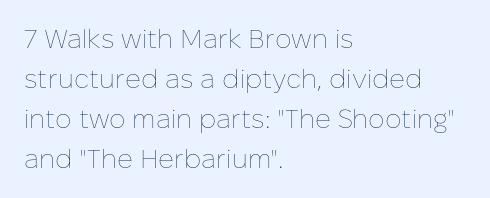
{"italic": "no", "bold": "no", "underline": "no", "align": "left", "line_spacing": "normal", "line_spacing_ratio": 1.54, "letter_spacing": "normal", "letter_spacing_em": 0.0, "glyph_px": 26}
